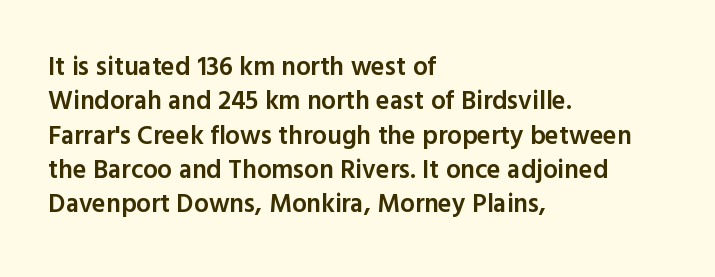
{"italic": "no", "bold": "semi", "underline": "no", "align": "left", "line_spacing": "normal", "line_spacing_ratio": 1.32, "letter_spacing": "normal", "letter_spacing_em": 0.0, "glyph_px": 26}
